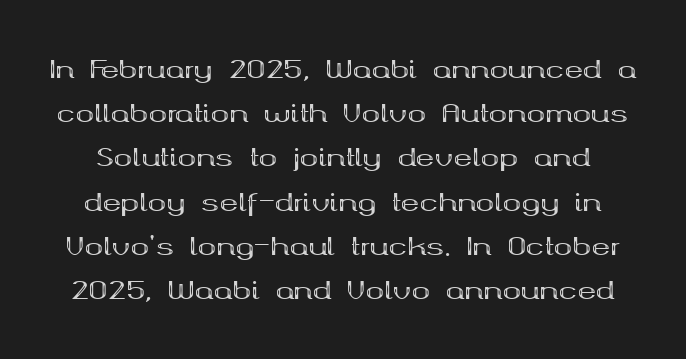
Tall strokes in this sample are plumb rather than angled. Beneath every word, the page is bare. Tracking here is standard; glyphs follow each other at the usual distance. Weight check: bold — yes, fully.
